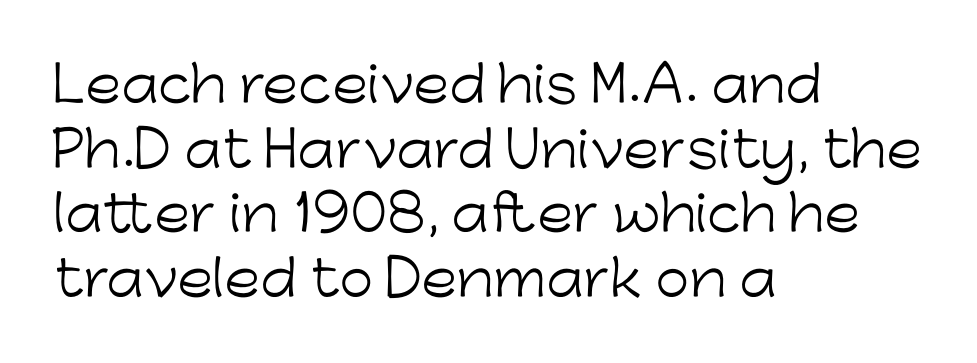
{"serif": "no", "italic": "no", "bold": "no", "weight": "light", "width": "normal", "stroke_contrast": "low", "x_height": "medium", "monospaced": "no", "underline": "no", "align": "left", "line_spacing": "normal", "line_spacing_ratio": 1.32, "letter_spacing": "normal", "letter_spacing_em": 0.0, "glyph_px": 49}
